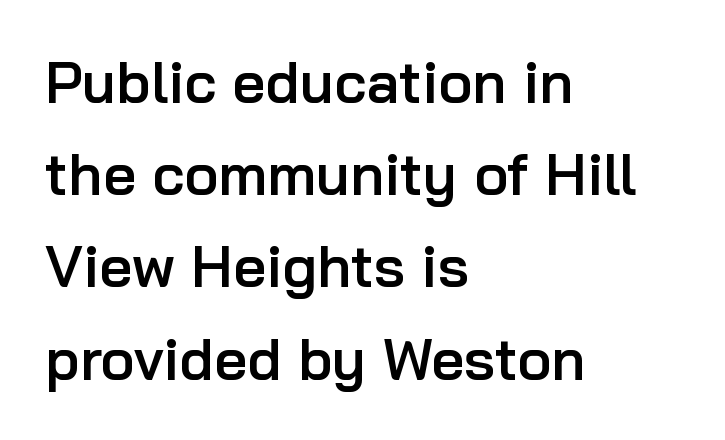
Q: Is the text bold? A: Semi-bold.
Q: Is the text italic (slanted)? A: No, it is upright.
Q: Is the typeface a serif or a sans-serif typeface? A: Sans-serif.
Q: Is the text underlined? A: No.
Q: How is the paragraph aligned? A: Left-aligned.
Q: Is the spacing between letters normal or unusually wide? A: Normal.
Q: Is the spacing between lines tight, normal or loose? A: Normal.
Q: Width (condensed, normal, or wide)? A: Normal.
Q: Stroke contrast? A: Low.
Q: x-height? A: Medium.
Q: Monospaced? A: No.
